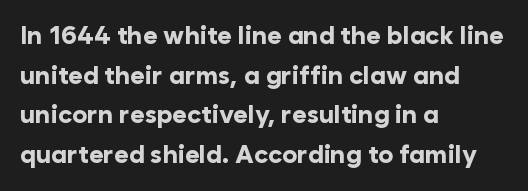
The image shows 25 px bold type, upright; set left-aligned, normal line spacing (1.59x), normal letter spacing, not underlined.
